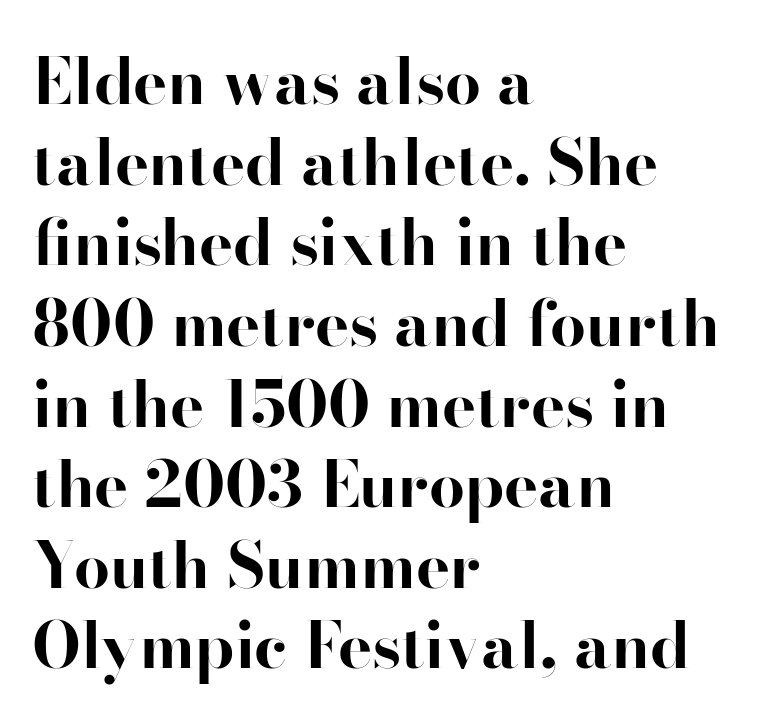
Q: Is the text bold? A: Yes.
Q: Is the text italic (slanted)? A: No, it is upright.
Q: Is the typeface a serif or a sans-serif typeface? A: Serif.
Q: Is the text underlined? A: No.
Q: How is the paragraph aligned? A: Left-aligned.
Q: Is the spacing between letters normal or unusually wide? A: Normal.
Q: Is the spacing between lines tight, normal or loose? A: Normal.
Q: Width (condensed, normal, or wide)? A: Normal.
Q: Stroke contrast? A: High.
Q: x-height? A: Small.
Q: Monospaced? A: No.
